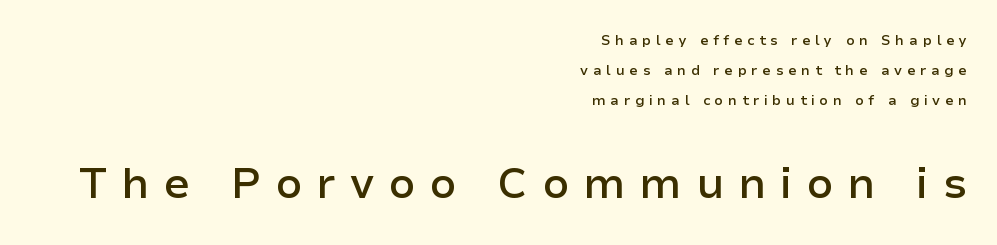
{"serif": "no", "italic": "no", "bold": "semi", "weight": "semibold", "width": "normal", "stroke_contrast": "low", "x_height": "medium", "monospaced": "no", "underline": "no", "align": "right", "line_spacing": "loose", "line_spacing_ratio": 2.14, "letter_spacing": "wide", "letter_spacing_em": 0.32, "larger_block": "second", "size_ratio": 3.07, "glyph_px": 43}
